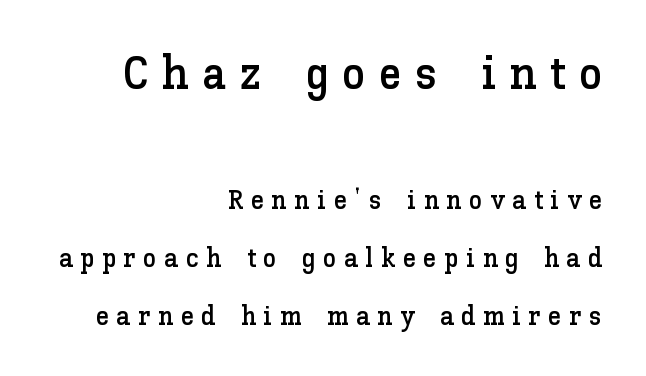
{"italic": "no", "width": "normal", "stroke_contrast": "low", "x_height": "medium", "monospaced": "no", "underline": "no", "align": "right", "line_spacing": "loose", "line_spacing_ratio": 2.15, "letter_spacing": "wide", "letter_spacing_em": 0.28, "larger_block": "first", "size_ratio": 1.74, "glyph_px": 47}
